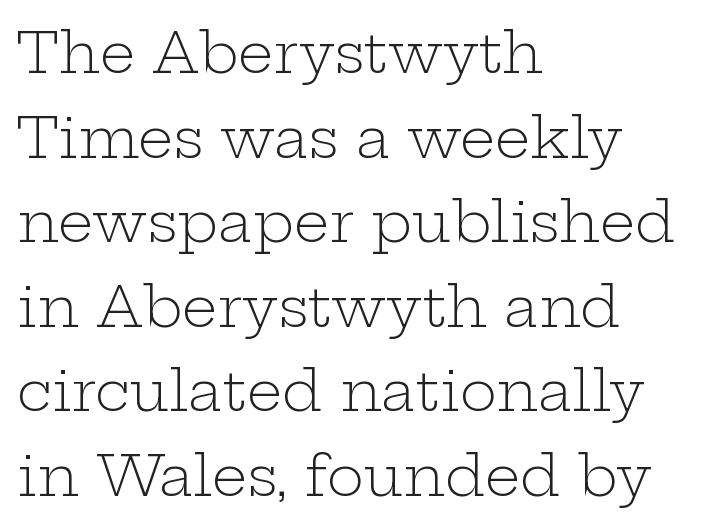
Q: Is the text bold? A: No.
Q: Is the text italic (slanted)? A: No, it is upright.
Q: Is the typeface a serif or a sans-serif typeface? A: Serif.
Q: Is the text underlined? A: No.
Q: How is the paragraph aligned? A: Left-aligned.
Q: Is the spacing between letters normal or unusually wide? A: Normal.
Q: Is the spacing between lines tight, normal or loose? A: Normal.
Q: Width (condensed, normal, or wide)? A: Wide.
Q: Stroke contrast? A: Low.
Q: x-height? A: Medium.
Q: Monospaced? A: No.
